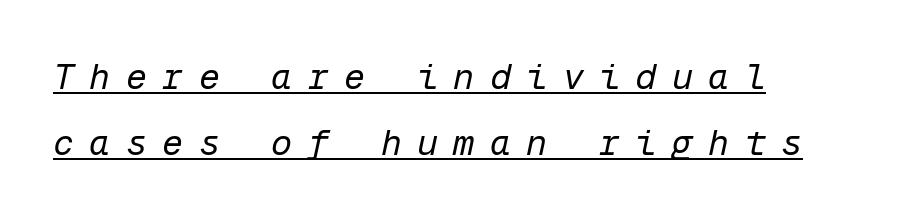
The image shows 35 px regular-weight type, italic (leaning right), monospaced; set left-aligned, loose line spacing (1.9x), unusually wide letter spacing (+0.44 em), underlined; low stroke contrast and a medium x-height.
